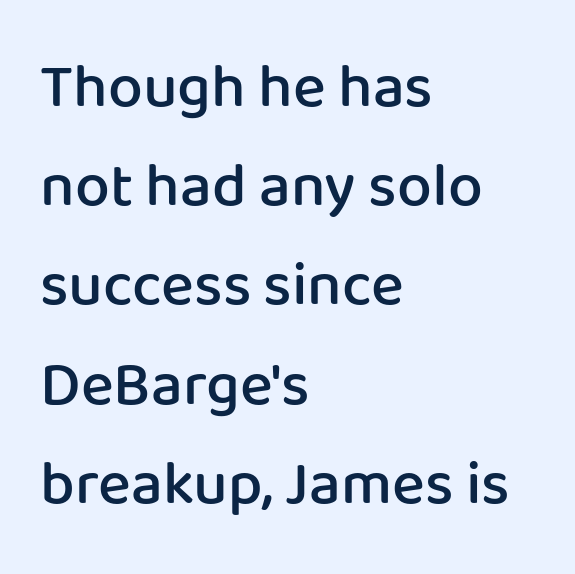
Beneath every word, the page is bare. Do the characters align in a grid? No, the font is proportional. Set as a demibold, roughly 600 on the weight scale. Line starts are locked; line ends wander. What kind of face is this? One without serifs — a sans. The lettering stays uniformly vertical, giving the passage a roman look.
